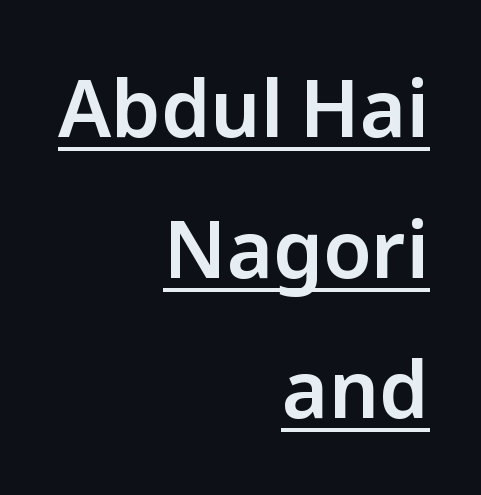
These lines are rendered in a variable-pitch font. Horizontally, the lines are justified to the trailing edge only. Like a heading marked for emphasis, these lines bear an underscore. Spacing between characters is what you'd get straight out of the box. Nope, no serifs anywhere on these letters.
